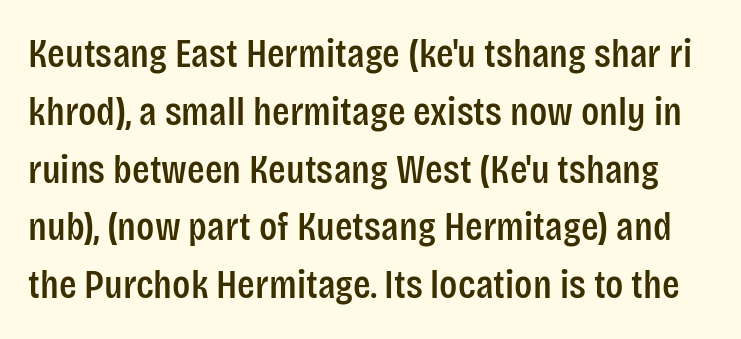
{"serif": "no", "italic": "no", "width": "condensed", "stroke_contrast": "low", "x_height": "large", "monospaced": "no", "underline": "no", "line_spacing": "normal", "line_spacing_ratio": 1.41, "letter_spacing": "normal", "letter_spacing_em": 0.0, "glyph_px": 41}
